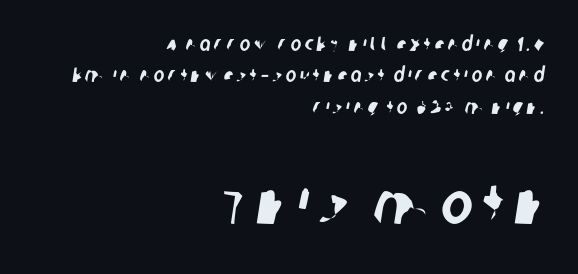
The image shows 60 px condensed sans-serif type; set right-aligned, normal line spacing (1.57x), not underlined; the second (bottom) block is 3.0x larger; low stroke contrast and a large x-height.
